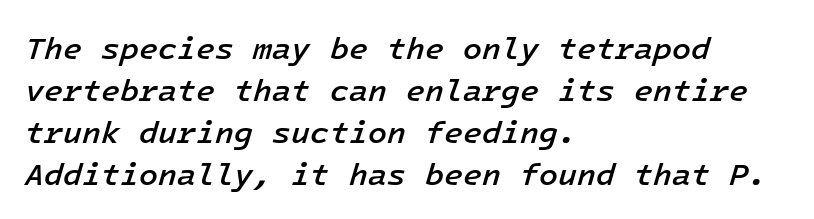
Descenders are the only things crossing below the line. Every row of glyphs begins at an identical x-position on the left. Every letter is mildly thick-stroked: semibold rather than bold. Compared with typical body copy, the letter spacing here is the same.
